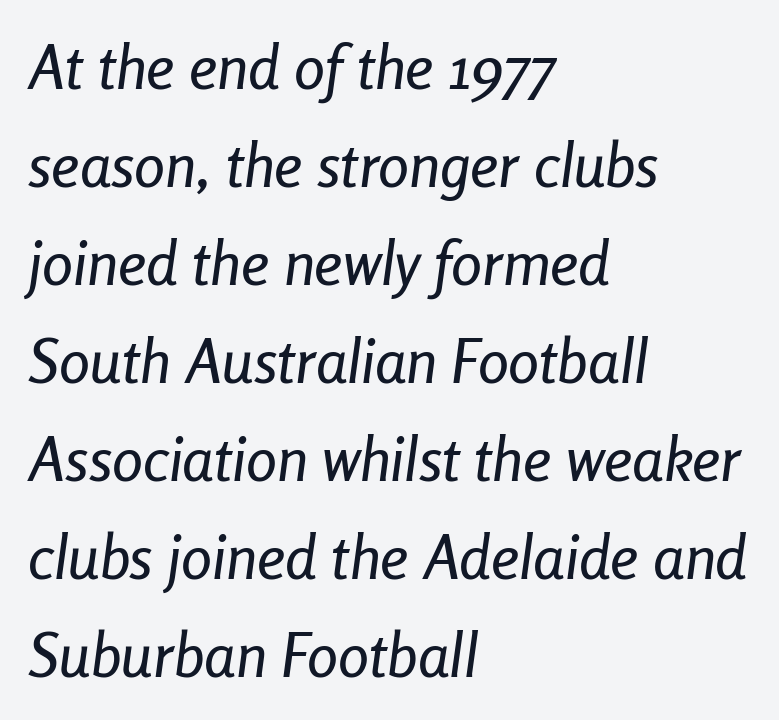
Does the lettering tilt? It does — this is italic. Check the space under the baseline: it is left empty. These lines are rendered in a variable-pitch font. The rendering keeps characters at their native spacing. Quick note: interline space is typical. A classic flush-left, rag-right setting is used for this passage.
